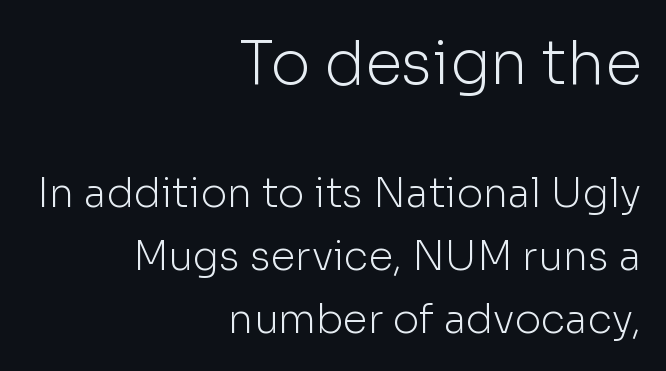
The image shows 60 px light sans-serif type, upright; set right-aligned, normal line spacing (1.58x), normal letter spacing, not underlined; the first (top) block is 1.5x larger; low stroke contrast and a medium x-height.
